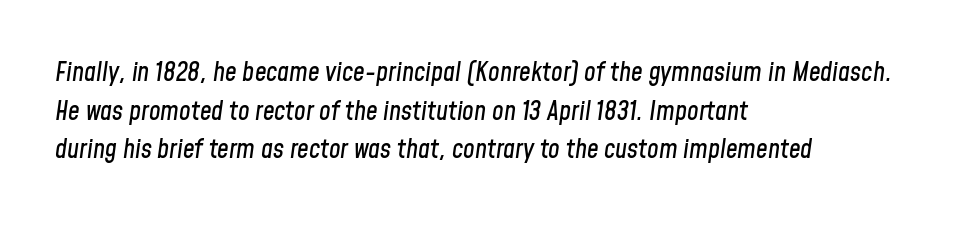
In terms of leading, this rendering sits right in the middle. Students, note that the glyphs here touch the page at normal intervals. Characters are canted at an angle relative to the baseline's perpendicular. The compositor pushed each line to the left boundary. Rule under the text: the space is simply empty.
